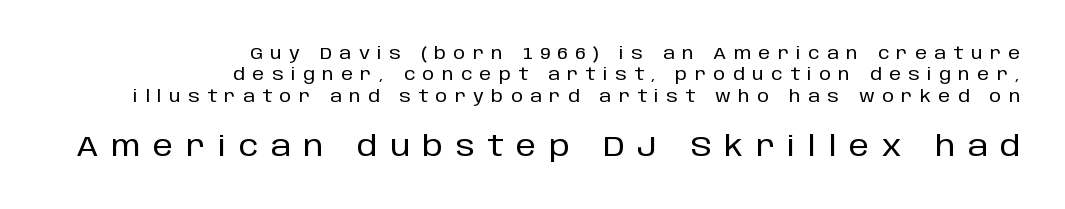
{"serif": "no", "italic": "no", "width": "normal", "stroke_contrast": "low", "x_height": "large", "monospaced": "no", "underline": "no", "align": "right", "line_spacing": "normal", "line_spacing_ratio": 1.26, "letter_spacing": "wide", "letter_spacing_em": 0.44, "larger_block": "second", "size_ratio": 1.71, "glyph_px": 29}
